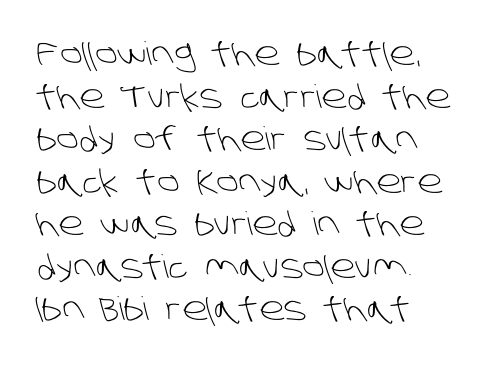
Q: Is the text bold? A: No.
Q: Is the typeface a serif or a sans-serif typeface? A: Sans-serif.
Q: Is the text underlined? A: No.
Q: How is the paragraph aligned? A: Left-aligned.
Q: Is the spacing between letters normal or unusually wide? A: Normal.
Q: Is the spacing between lines tight, normal or loose? A: Normal.
Q: Width (condensed, normal, or wide)? A: Normal.
Q: Stroke contrast? A: Low.
Q: x-height? A: Large.
Q: Monospaced? A: No.
